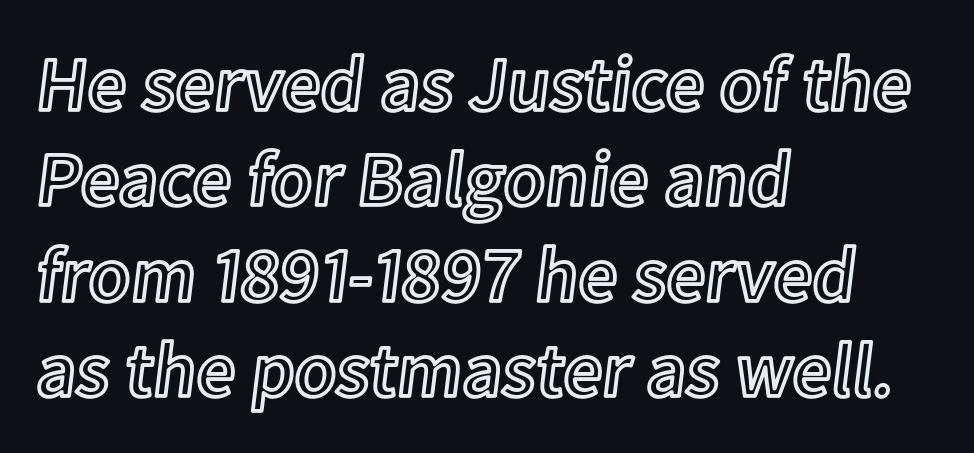
{"width": "normal", "x_height": "medium", "monospaced": "no", "underline": "no", "align": "left", "line_spacing_ratio": 1.24, "letter_spacing": "normal", "letter_spacing_em": 0.0, "glyph_px": 77}
